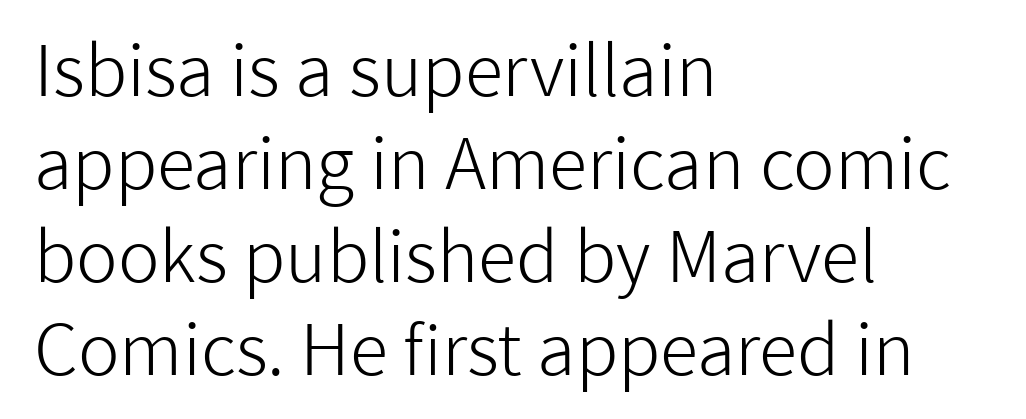
The setting favours the left margin, as ordinary paragraphs usually do. On a weight scale, this lands at 450 or below. Honestly, there is no underline to notice here at all. Each letter keeps its own natural width here, so spacing adapts to shape. The lettering holds an erect, upright posture throughout. Notice how descenders clear the ascenders below comfortably — that's standard leading.
